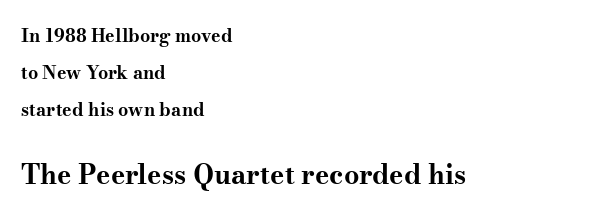
Q: Is the text bold? A: Yes.
Q: Is the text italic (slanted)? A: No, it is upright.
Q: Is the text underlined? A: No.
Q: How is the paragraph aligned? A: Left-aligned.
Q: Is the spacing between letters normal or unusually wide? A: Normal.
Q: Is the spacing between lines tight, normal or loose? A: Loose.
Q: Which block of text is set in a larger size, the first (top) or the second (bottom)? A: The second (bottom) one.
